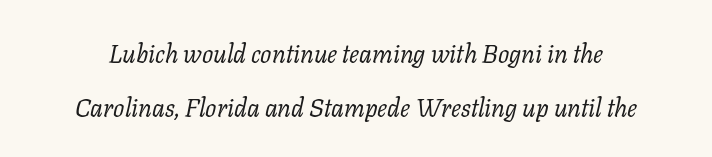
Q: Is the text bold? A: No.
Q: Is the text italic (slanted)? A: Yes, it leans right by about 11 degrees.
Q: Is the text underlined? A: No.
Q: Is the spacing between letters normal or unusually wide? A: Normal.
Q: Is the spacing between lines tight, normal or loose? A: Loose.
